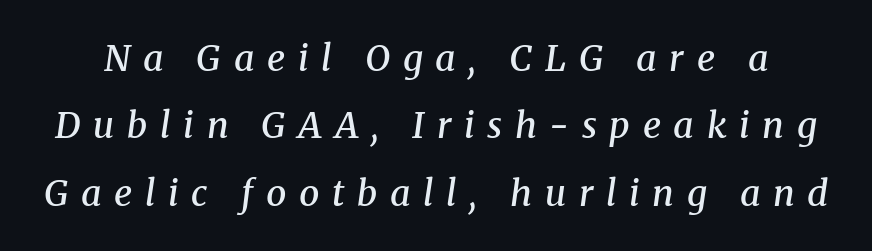
The image shows 36 px semibold serif type, italic (leaning right); set line spacing 1.87x, unusually wide letter spacing (+0.35 em), not underlined; medium stroke contrast and a medium x-height.
